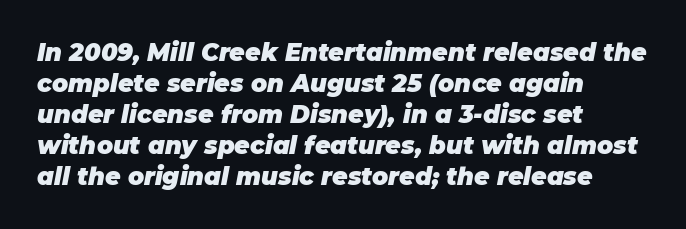
The passage shown leans; its letterforms are oblique. This block has exactly the height ordinary leading produces. The passage is arranged the way most books set body copy — flush left. No extra tracking has been applied to these lines.
